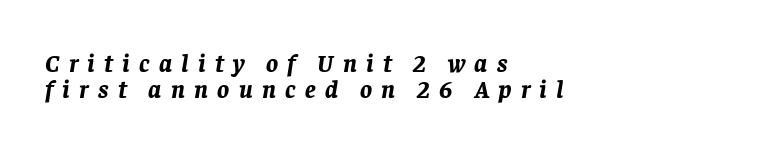
{"italic": "yes", "lean": "right", "slant_degrees": 8, "bold": "yes", "underline": "no", "align": "left", "line_spacing": "tight", "line_spacing_ratio": 1.05, "letter_spacing": "wide", "letter_spacing_em": 0.37, "glyph_px": 25}
